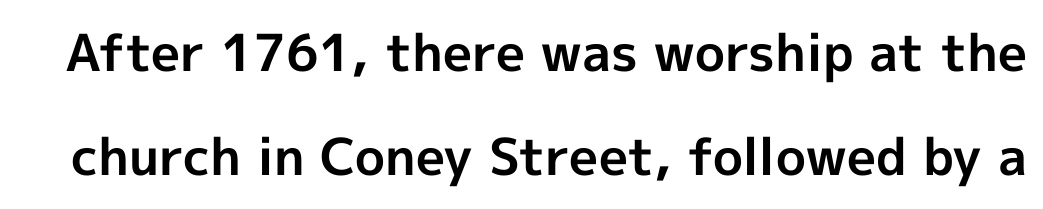
Q: Is the text bold? A: Yes.
Q: Is the text italic (slanted)? A: No, it is upright.
Q: Is the typeface a serif or a sans-serif typeface? A: Sans-serif.
Q: Is the text underlined? A: No.
Q: Is the spacing between letters normal or unusually wide? A: Normal.
Q: Is the spacing between lines tight, normal or loose? A: Loose.
Q: Width (condensed, normal, or wide)? A: Normal.
Q: x-height? A: Medium.
Q: Monospaced? A: No.
